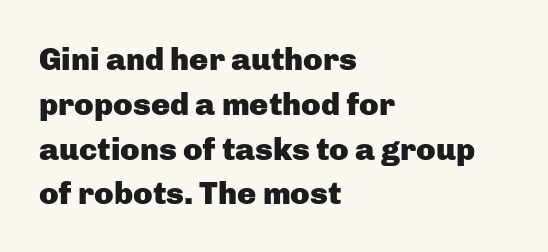
Q: Is the text bold? A: Yes.
Q: Is the text italic (slanted)? A: No, it is upright.
Q: Is the typeface a serif or a sans-serif typeface? A: Sans-serif.
Q: Is the text underlined? A: No.
Q: How is the paragraph aligned? A: Left-aligned.
Q: Is the spacing between letters normal or unusually wide? A: Normal.
Q: Is the spacing between lines tight, normal or loose? A: Normal.
Q: Width (condensed, normal, or wide)? A: Normal.
Q: Stroke contrast? A: Low.
Q: x-height? A: Medium.
Q: Monospaced? A: No.
